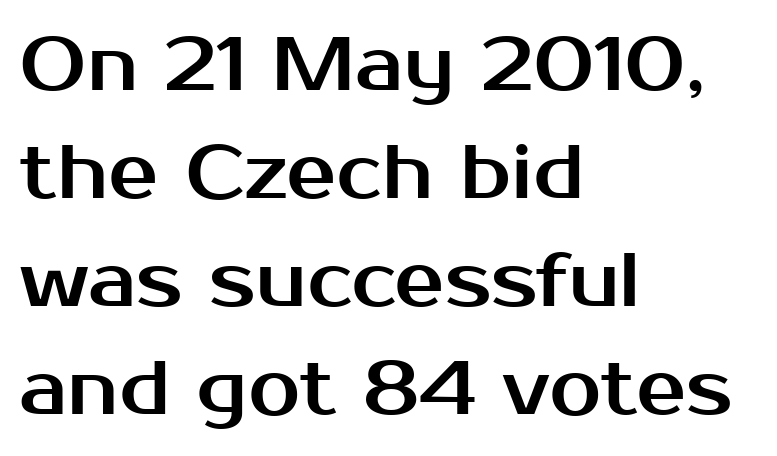
Q: Is the text italic (slanted)? A: No, it is upright.
Q: Is the typeface a serif or a sans-serif typeface? A: Sans-serif.
Q: Is the text underlined? A: No.
Q: How is the paragraph aligned? A: Left-aligned.
Q: Is the spacing between letters normal or unusually wide? A: Normal.
Q: Is the spacing between lines tight, normal or loose? A: Normal.
Q: Width (condensed, normal, or wide)? A: Normal.
Q: Stroke contrast? A: Medium.
Q: x-height? A: Medium.
Q: Monospaced? A: No.
